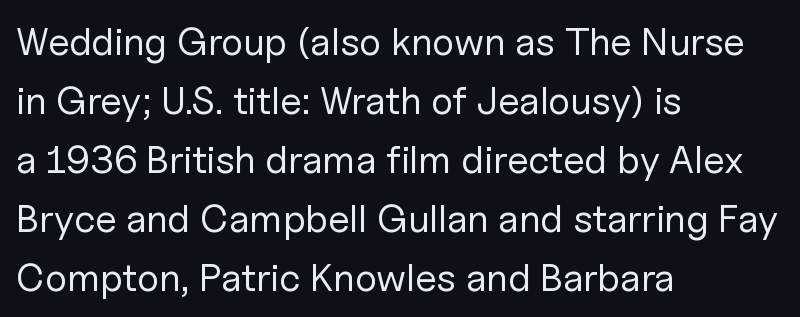
{"serif": "no", "italic": "no", "bold": "no", "weight": "regular", "width": "normal", "stroke_contrast": "low", "x_height": "medium", "monospaced": "no", "underline": "no", "align": "left", "line_spacing": "normal", "line_spacing_ratio": 1.51, "letter_spacing": "normal", "letter_spacing_em": 0.0, "glyph_px": 39}
